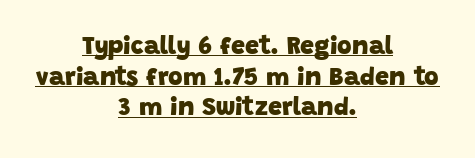
The rendering positions every line midway between the sides. Nothing unusual about the tracking: characters are spaced as the font intends. The passage shown is emphatically bold. The passage shown is underscored from start to finish.
